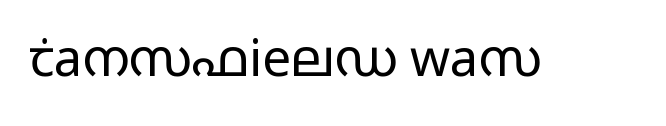
The image shows 51 px regular-weight, wide sans-serif type, upright; set normal letter spacing, not underlined; low stroke contrast and a medium x-height.
